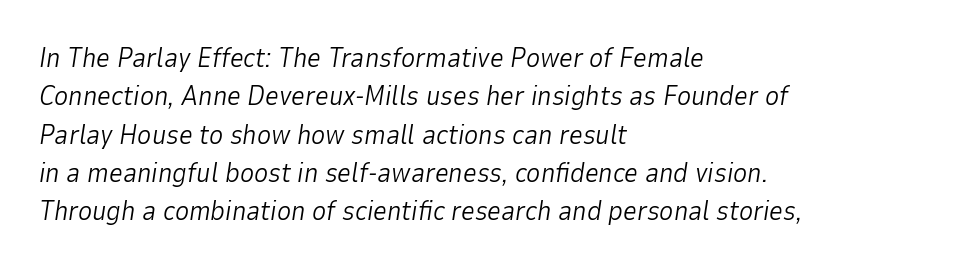
The image shows 27 px text type, italic (leaning right); set left-aligned, normal line spacing (1.42x), normal letter spacing, not underlined.
